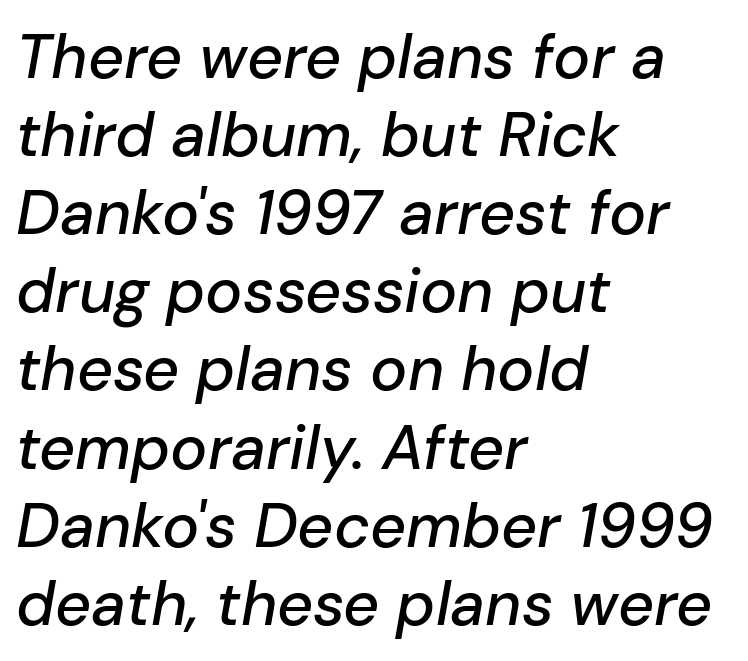
The image shows 62 px text type, italic (leaning right); set left-aligned, normal line spacing (1.26x), normal letter spacing, not underlined; low stroke contrast and a medium x-height.
